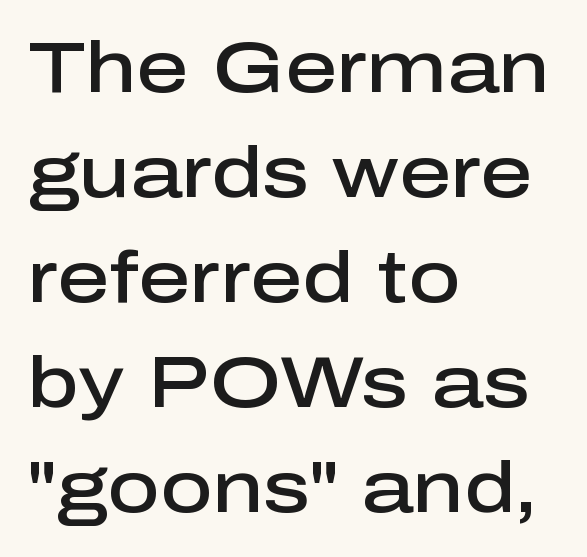
{"serif": "no", "italic": "no", "bold": "semi", "weight": "semibold", "width": "normal", "stroke_contrast": "low", "x_height": "medium", "monospaced": "no", "underline": "no", "align": "left", "line_spacing": "normal", "line_spacing_ratio": 1.46, "letter_spacing": "normal", "letter_spacing_em": 0.0, "glyph_px": 72}
